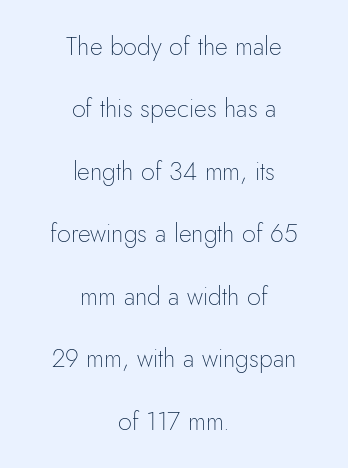
The typesetting does not lean heavy: it is not bold. Just letters on the line, the space beneath them empty. This sample uses plain, unmodified letter spacing. Each line is balanced around a shared central axis.
